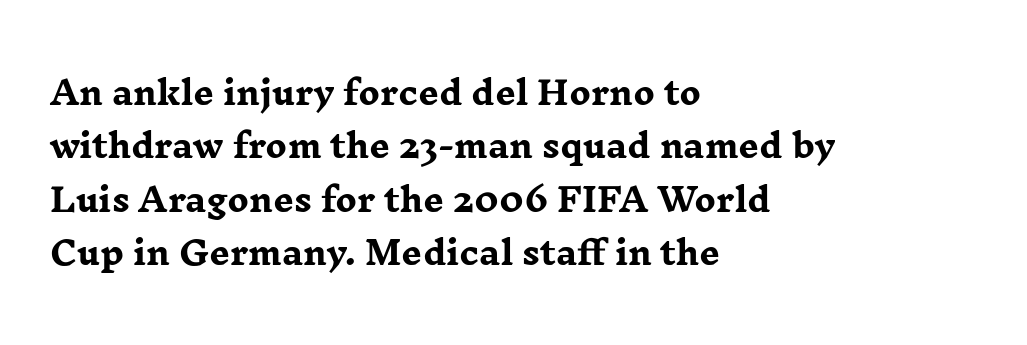
Q: Is the text bold? A: Yes.
Q: Is the text italic (slanted)? A: No, it is upright.
Q: Is the typeface a serif or a sans-serif typeface? A: Serif.
Q: Is the text underlined? A: No.
Q: How is the paragraph aligned? A: Left-aligned.
Q: Is the spacing between letters normal or unusually wide? A: Normal.
Q: Is the spacing between lines tight, normal or loose? A: Normal.
Q: Width (condensed, normal, or wide)? A: Wide.
Q: Stroke contrast? A: Low.
Q: x-height? A: Medium.
Q: Monospaced? A: No.
